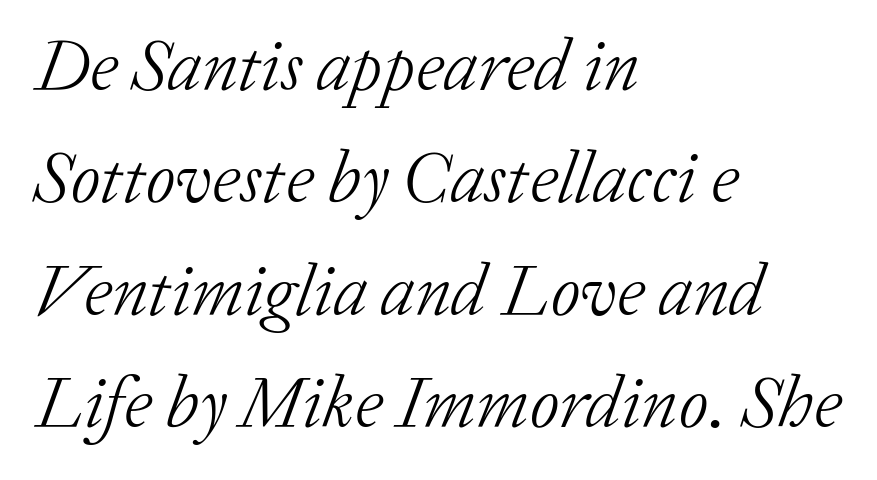
The words here are not underlined. Font category for this specimen: serif. Is the type slanted? Yes — the strokes lean at a clear angle. The horizontal fit of the characters is conventional and even. Alignment: flush left.
